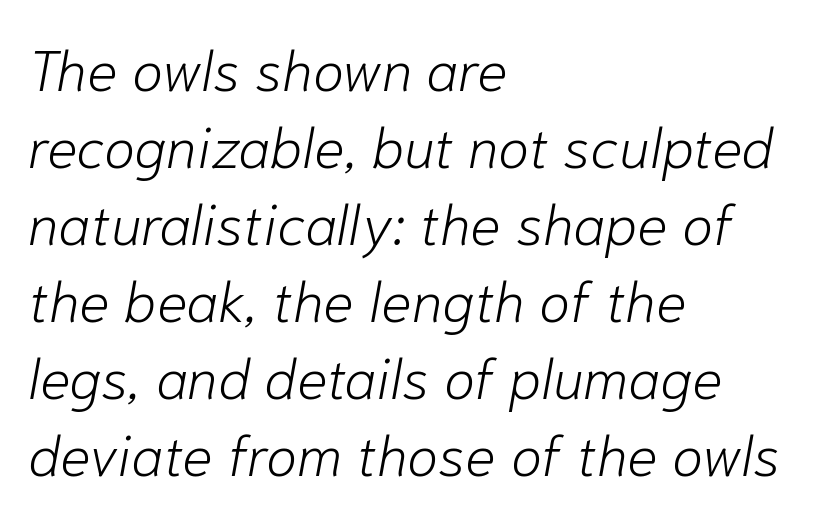
{"italic": "yes", "lean": "right", "slant_degrees": 10, "bold": "no", "weight": "light", "width": "normal", "stroke_contrast": "low", "x_height": "medium", "monospaced": "no", "underline": "no", "align": "left", "line_spacing": "normal", "line_spacing_ratio": 1.35, "letter_spacing": "normal", "letter_spacing_em": 0.0, "glyph_px": 57}
